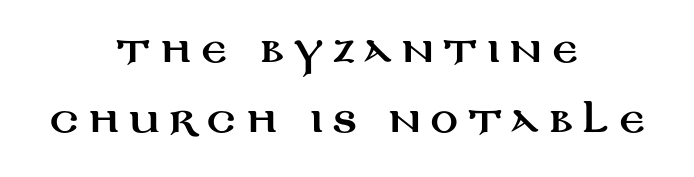
Q: Is the text italic (slanted)? A: No, it is upright.
Q: Is the typeface a serif or a sans-serif typeface? A: Sans-serif.
Q: Is the text underlined? A: No.
Q: How is the paragraph aligned? A: Centered.
Q: Is the spacing between letters normal or unusually wide? A: Unusually wide.
Q: Is the spacing between lines tight, normal or loose? A: Loose.
Q: Width (condensed, normal, or wide)? A: Wide.
Q: Stroke contrast? A: Medium.
Q: x-height? A: Large.
Q: Monospaced? A: No.
